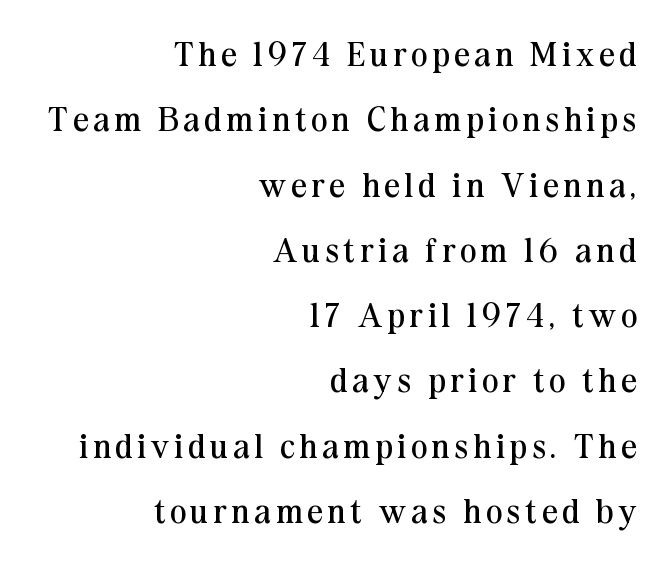
Q: Is the text bold? A: No.
Q: Is the text italic (slanted)? A: No, it is upright.
Q: Is the typeface a serif or a sans-serif typeface? A: Serif.
Q: Is the text underlined? A: No.
Q: How is the paragraph aligned? A: Right-aligned.
Q: Is the spacing between lines tight, normal or loose? A: Loose.
Q: Width (condensed, normal, or wide)? A: Normal.
Q: Stroke contrast? A: Medium.
Q: x-height? A: Medium.
Q: Monospaced? A: No.
